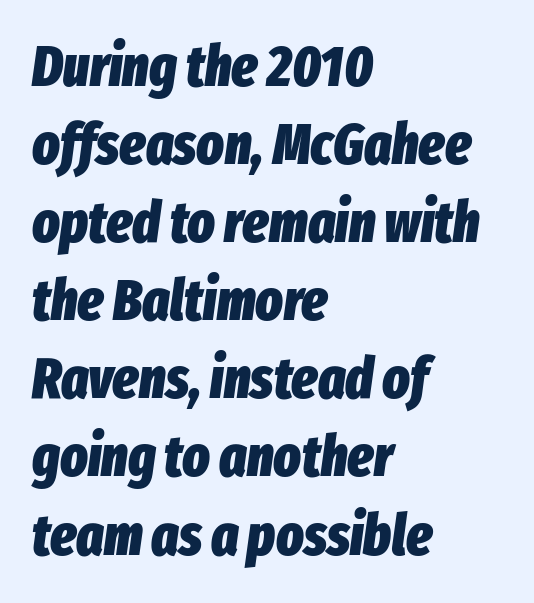
{"italic": "yes", "lean": "right", "slant_degrees": 8, "bold": "yes", "weight": "heavy", "width": "condensed", "stroke_contrast": "low", "x_height": "medium", "monospaced": "no", "underline": "no", "align": "left", "line_spacing": "normal", "line_spacing_ratio": 1.37, "letter_spacing": "normal", "letter_spacing_em": 0.0, "glyph_px": 57}
